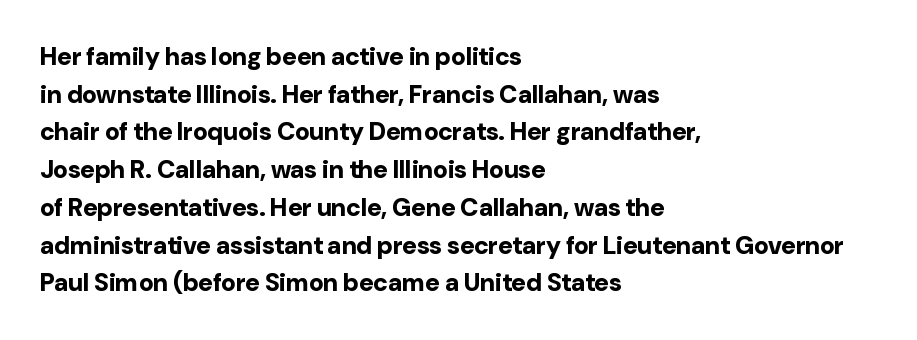
Students, note that the glyphs here touch the page at normal intervals. The vertical gap from one line to the next is medium. The lettering stays uniformly vertical, giving the passage a roman look. The lines are quadded left. Heft: maximum for text — a bold. Type without underlining.
